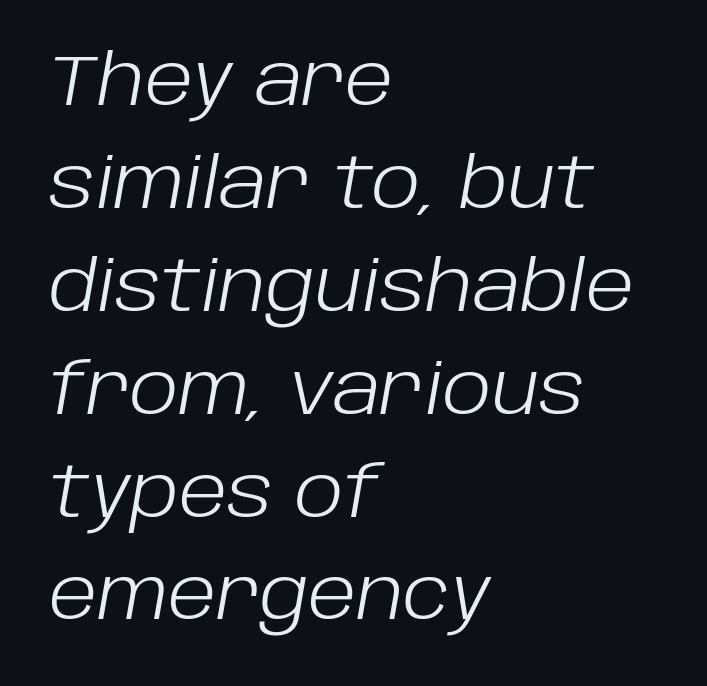
Q: Is the text bold? A: No.
Q: Is the text italic (slanted)? A: Yes, it leans right by about 10 degrees.
Q: Is the text underlined? A: No.
Q: How is the paragraph aligned? A: Left-aligned.
Q: Is the spacing between letters normal or unusually wide? A: Normal.
Q: Is the spacing between lines tight, normal or loose? A: Normal.
Q: Width (condensed, normal, or wide)? A: Normal.
Q: Stroke contrast? A: Low.
Q: x-height? A: Large.
Q: Monospaced? A: No.
